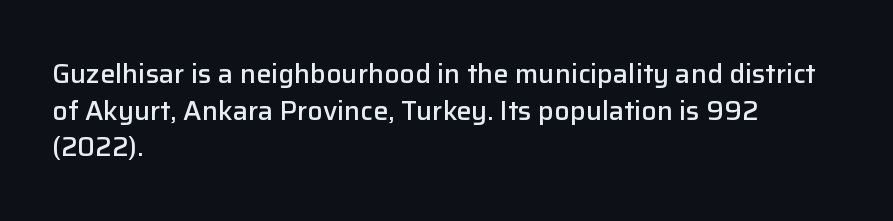
{"italic": "no", "bold": "semi", "underline": "no", "align": "left", "line_spacing": "normal", "line_spacing_ratio": 1.36, "letter_spacing": "normal", "letter_spacing_em": 0.0, "glyph_px": 27}
